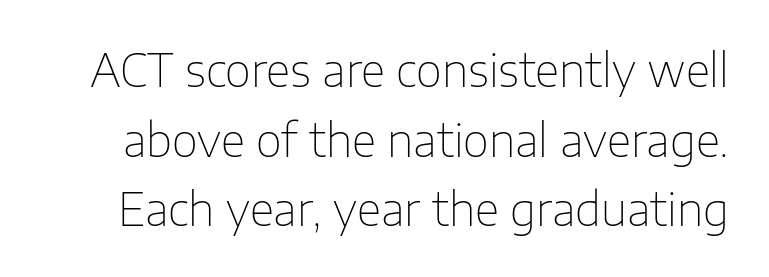
Leading: standard. Plain, unruled lines of type. The strokes are not fattened; the text isn't bold. The type family on display is of the sans-serif kind. The letters stand upright; this is a roman face.
